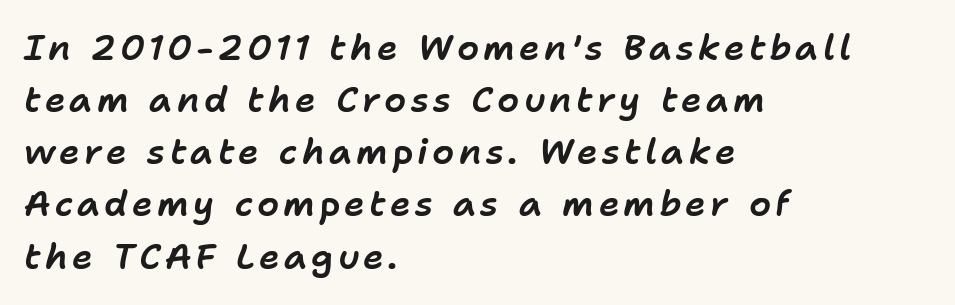
The image shows 35 px text type, italic (leaning right); set left-aligned, normal line spacing (1.49x), not underlined; low stroke contrast and a medium x-height.
